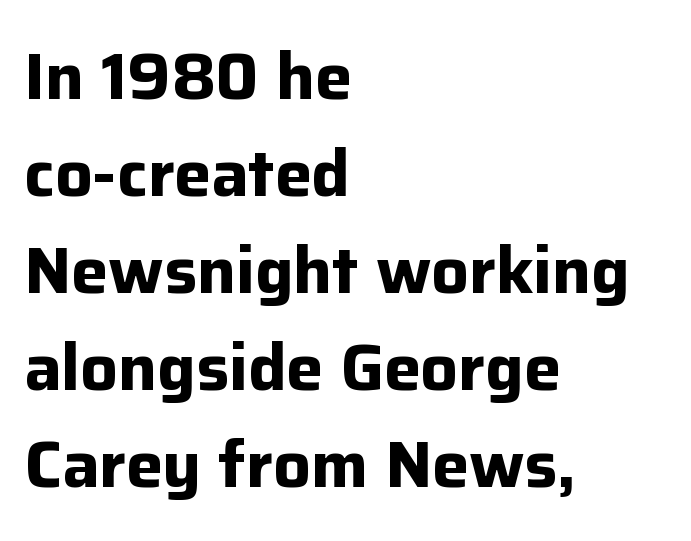
Characters remain perfectly vertical along every line. Heavy, bold letterforms. Unmarked baselines from the first word to the last. Each letter keeps its own natural width here, so spacing adapts to shape.
